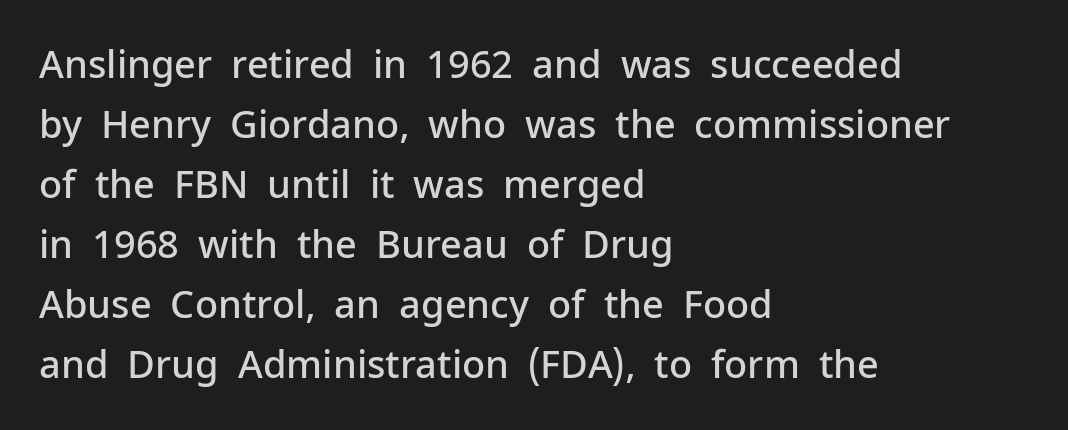
The image shows 38 px semibold sans-serif type, upright; set left-aligned, normal line spacing (1.58x), normal letter spacing, not underlined; low stroke contrast and a medium x-height.
